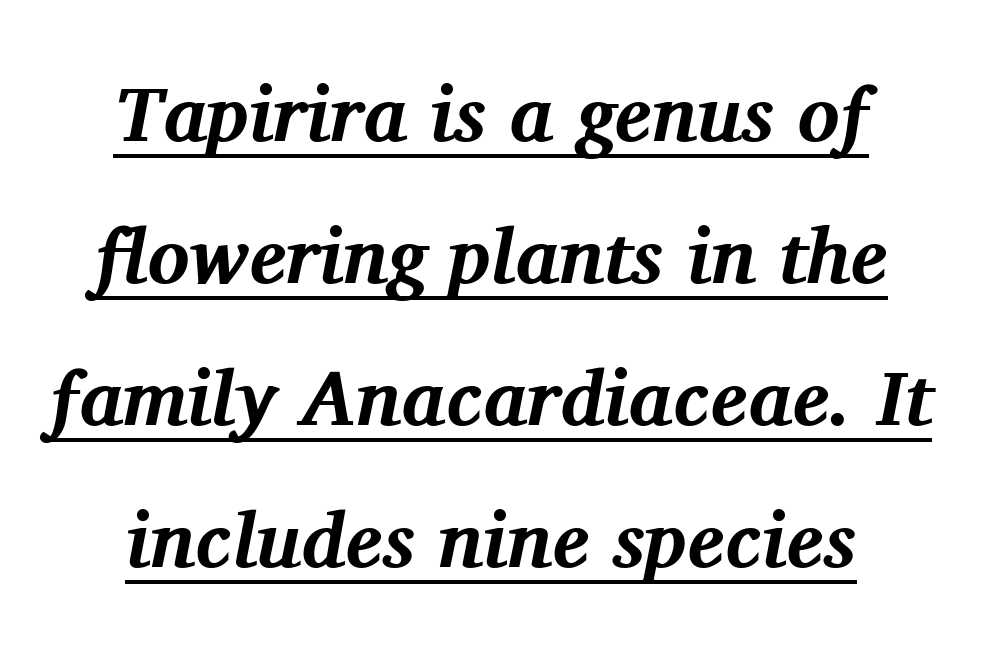
{"serif": "yes", "italic": "yes", "lean": "right", "slant_degrees": 11, "bold": "yes", "weight": "bold", "width": "normal", "stroke_contrast": "medium", "x_height": "medium", "monospaced": "no", "underline": "yes", "line_spacing_ratio": 1.82, "letter_spacing": "normal", "letter_spacing_em": 0.0, "glyph_px": 78}
